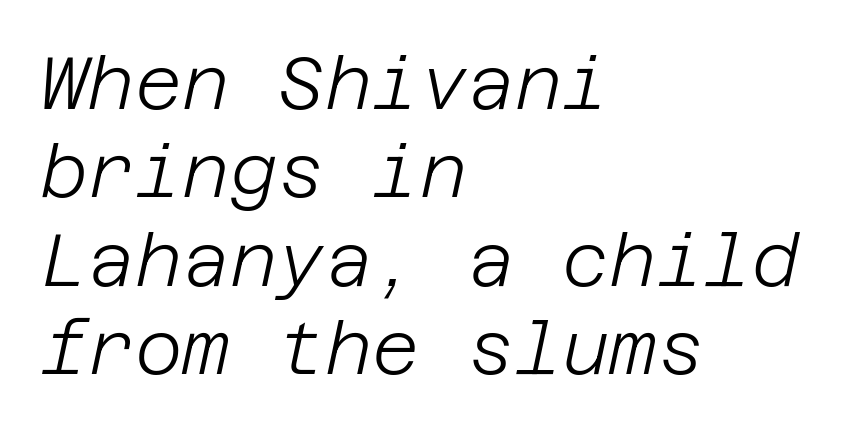
Q: Is the text bold? A: No.
Q: Is the text italic (slanted)? A: Yes, it leans right by about 12 degrees.
Q: Is the text underlined? A: No.
Q: How is the paragraph aligned? A: Left-aligned.
Q: Is the spacing between letters normal or unusually wide? A: Normal.
Q: Width (condensed, normal, or wide)? A: Normal.
Q: Stroke contrast? A: Low.
Q: x-height? A: Large.
